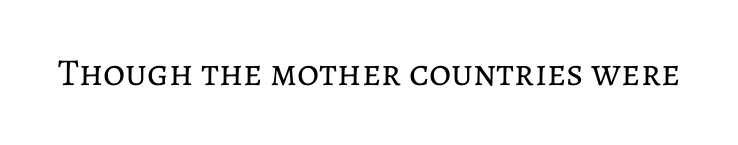
Q: Is the text bold? A: No.
Q: Is the text italic (slanted)? A: No, it is upright.
Q: Is the text underlined? A: No.
Q: Is the spacing between letters normal or unusually wide? A: Normal.
Q: Width (condensed, normal, or wide)? A: Normal.
Q: Stroke contrast? A: Low.
Q: x-height? A: Medium.
Q: Monospaced? A: No.
